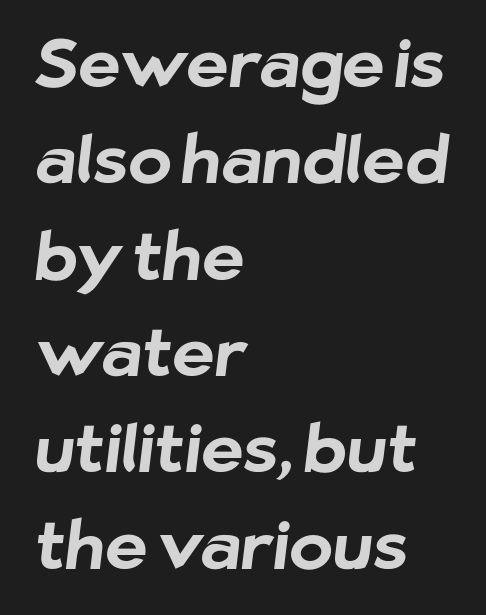
Q: Is the text bold? A: Yes.
Q: Is the typeface a serif or a sans-serif typeface? A: Sans-serif.
Q: Is the text underlined? A: No.
Q: How is the paragraph aligned? A: Left-aligned.
Q: Is the spacing between letters normal or unusually wide? A: Normal.
Q: Is the spacing between lines tight, normal or loose? A: Normal.
Q: Width (condensed, normal, or wide)? A: Normal.
Q: Stroke contrast? A: Low.
Q: x-height? A: Medium.
Q: Monospaced? A: No.
